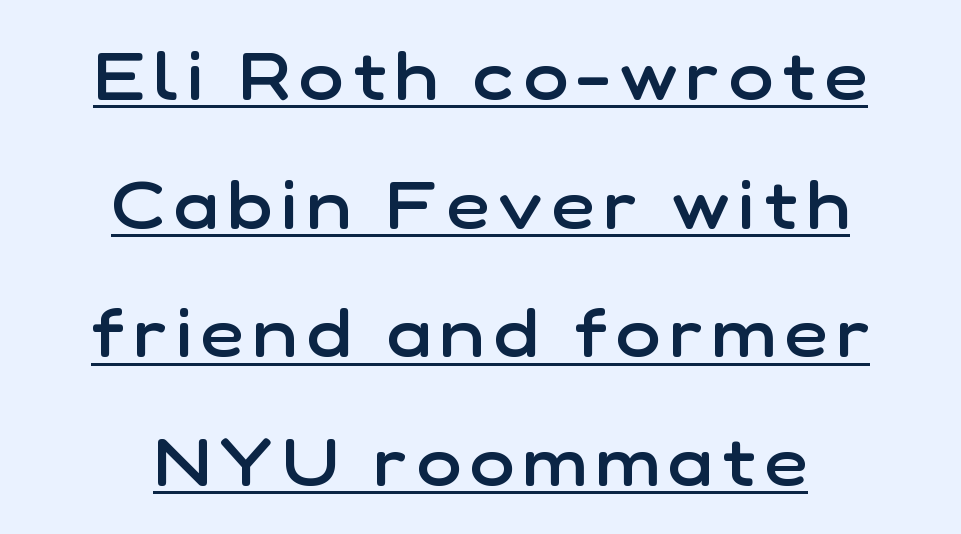
The image shows 67 px semibold sans-serif type, upright; set centered, loose line spacing (1.92x), underlined; low stroke contrast and a medium x-height.
